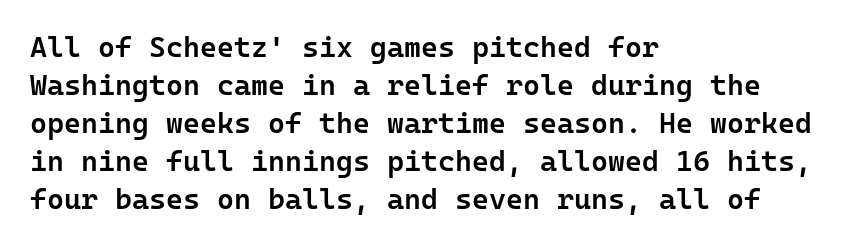
The image shows 29 px semibold sans-serif type, upright, monospaced; set left-aligned, normal line spacing (1.31x), normal letter spacing, not underlined; low stroke contrast and a medium x-height.
